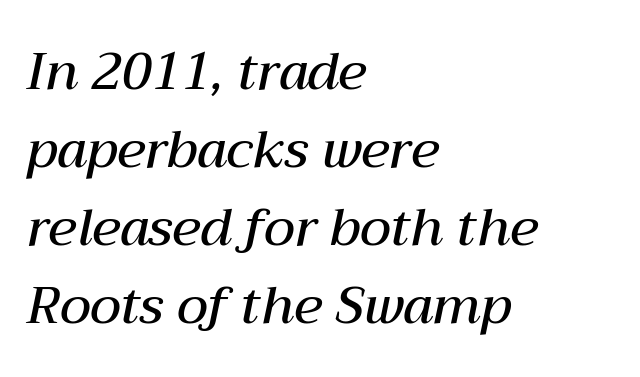
The image shows 52 px semibold type, italic (leaning right); set left-aligned, normal line spacing (1.5x), normal letter spacing, not underlined; medium stroke contrast and a medium x-height.
